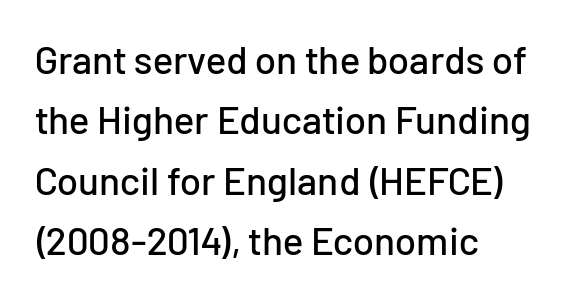
Q: Is the text italic (slanted)? A: No, it is upright.
Q: Is the typeface a serif or a sans-serif typeface? A: Sans-serif.
Q: Is the text underlined? A: No.
Q: How is the paragraph aligned? A: Left-aligned.
Q: Is the spacing between letters normal or unusually wide? A: Normal.
Q: Is the spacing between lines tight, normal or loose? A: Normal.
Q: Width (condensed, normal, or wide)? A: Normal.
Q: Stroke contrast? A: Low.
Q: x-height? A: Medium.
Q: Monospaced? A: No.
